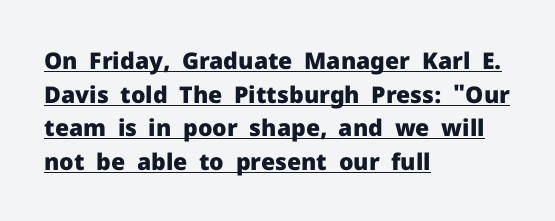
Q: Is the text bold? A: Yes.
Q: Is the text italic (slanted)? A: No, it is upright.
Q: Is the text underlined? A: Yes.
Q: How is the paragraph aligned? A: Left-aligned.
Q: Is the spacing between letters normal or unusually wide? A: Normal.
Q: Is the spacing between lines tight, normal or loose? A: Normal.
